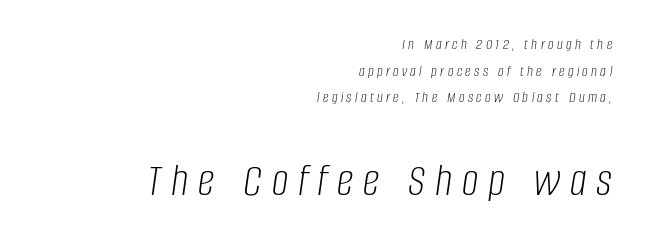
{"italic": "yes", "lean": "right", "slant_degrees": 8, "bold": "no", "weight": "light", "width": "condensed", "stroke_contrast": "low", "x_height": "large", "monospaced": "no", "underline": "no", "align": "right", "line_spacing": "normal", "line_spacing_ratio": 1.67, "letter_spacing": "wide", "letter_spacing_em": 0.21, "larger_block": "second", "size_ratio": 2.94, "glyph_px": 47}
